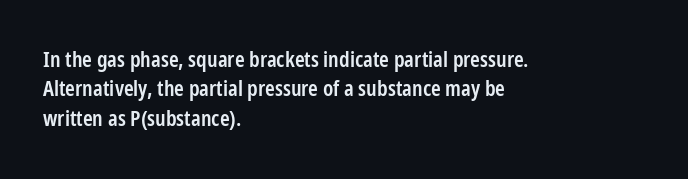
The image shows 22 px text type, upright; set left-aligned, normal line spacing (1.33x), normal letter spacing, not underlined.
